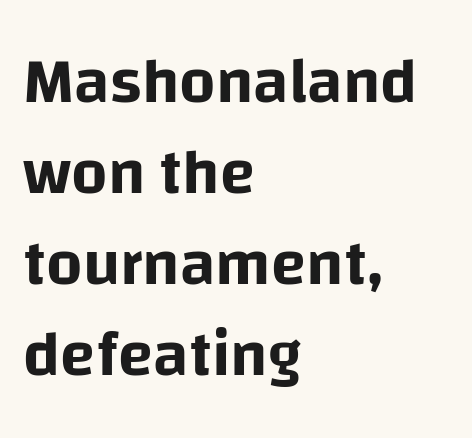
Every stem runs plumb, perpendicular to the baseline. One-word summary of the alignment: left. The letters advance in unequal steps, a hallmark of proportional type. In terms of letterspacing, this is plain default setting. Regarding serifs, this sample does without them.
